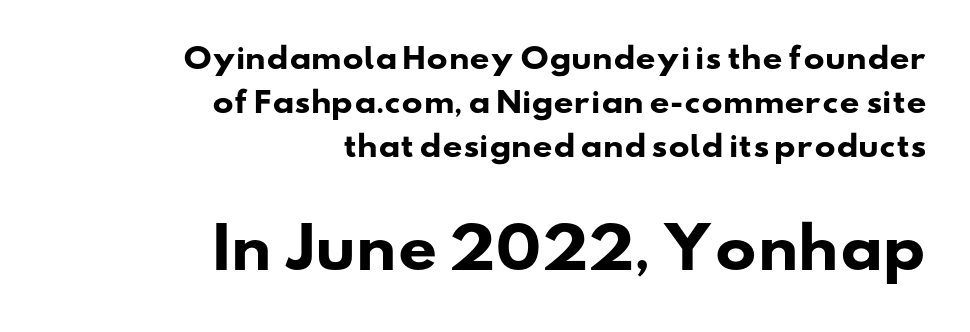
The image shows 55 px heavy, wide sans-serif type; set right-aligned, normal line spacing (1.57x), normal letter spacing, not underlined; the second (bottom) block is 1.96x larger; low stroke contrast and a small x-height.
